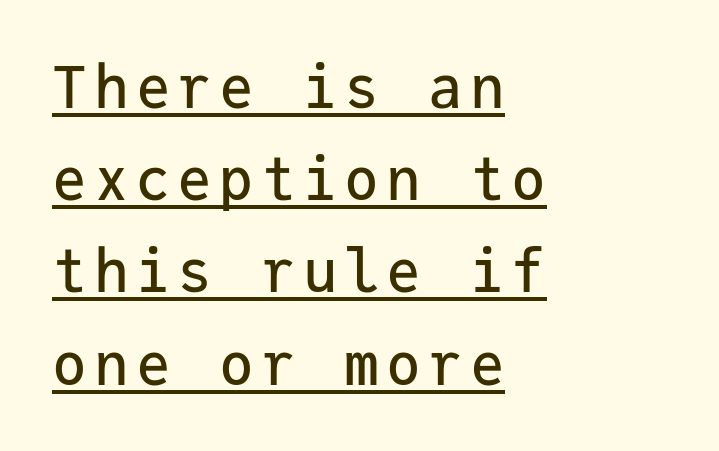
The image shows 58 px sans-serif type, upright, monospaced; set left-aligned, normal line spacing (1.59x), underlined; low stroke contrast and a medium x-height.
